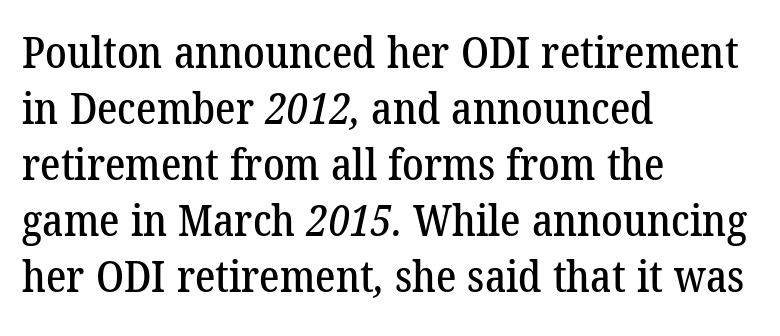
{"serif": "yes", "width": "normal", "stroke_contrast": "low", "x_height": "medium", "monospaced": "no", "underline": "no", "align": "left", "line_spacing": "normal", "line_spacing_ratio": 1.3, "letter_spacing": "normal", "letter_spacing_em": 0.0, "glyph_px": 43}
